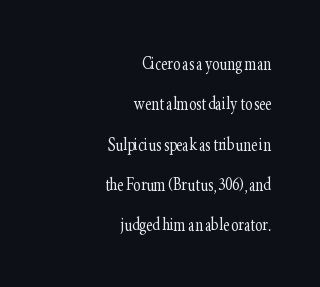
Q: Is the text bold? A: No.
Q: Is the text italic (slanted)? A: No, it is upright.
Q: Is the text underlined? A: No.
Q: How is the paragraph aligned? A: Right-aligned.
Q: Is the spacing between letters normal or unusually wide? A: Normal.
